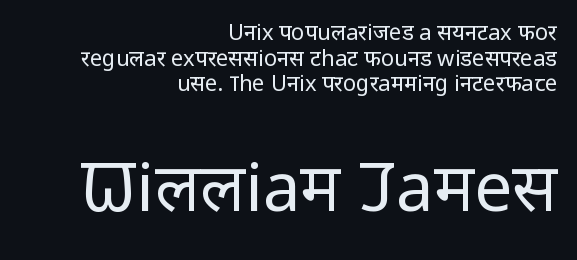
Q: Is the text bold? A: No.
Q: Is the text italic (slanted)? A: No, it is upright.
Q: Is the typeface a serif or a sans-serif typeface? A: Sans-serif.
Q: Is the text underlined? A: No.
Q: How is the paragraph aligned? A: Right-aligned.
Q: Is the spacing between letters normal or unusually wide? A: Normal.
Q: Which block of text is set in a larger size, the first (top) or the second (bottom)? A: The second (bottom) one.
Q: Width (condensed, normal, or wide)? A: Normal.
Q: Stroke contrast? A: Low.
Q: x-height? A: Medium.
Q: Monospaced? A: No.
